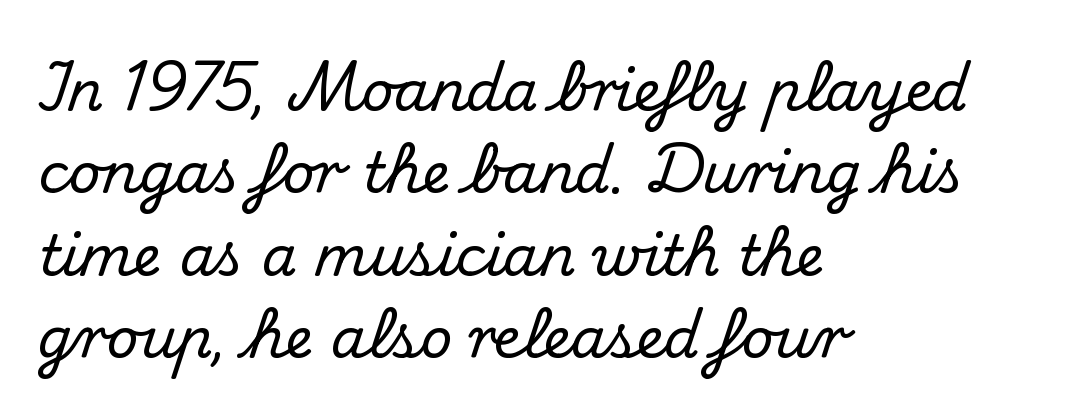
The image shows 56 px serif type; set left-aligned, normal line spacing (1.47x), normal letter spacing, not underlined; medium stroke contrast and a small x-height.
